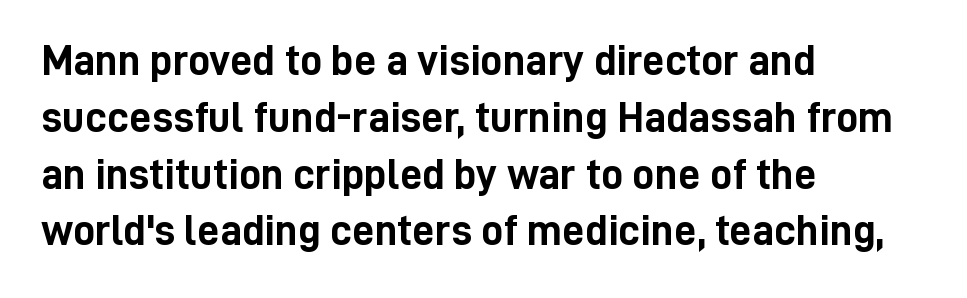
Is there much room between lines? A standard amount, neither cramped nor airy. Nothing sits at the stroke ends, so this counts as sans-serif. This rendering leaves character spacing at its baseline value. Proportional: the letters do not fall into vertical columns. Clear beneath every line of the passage. All the whitespace from short lines collects on the right.
